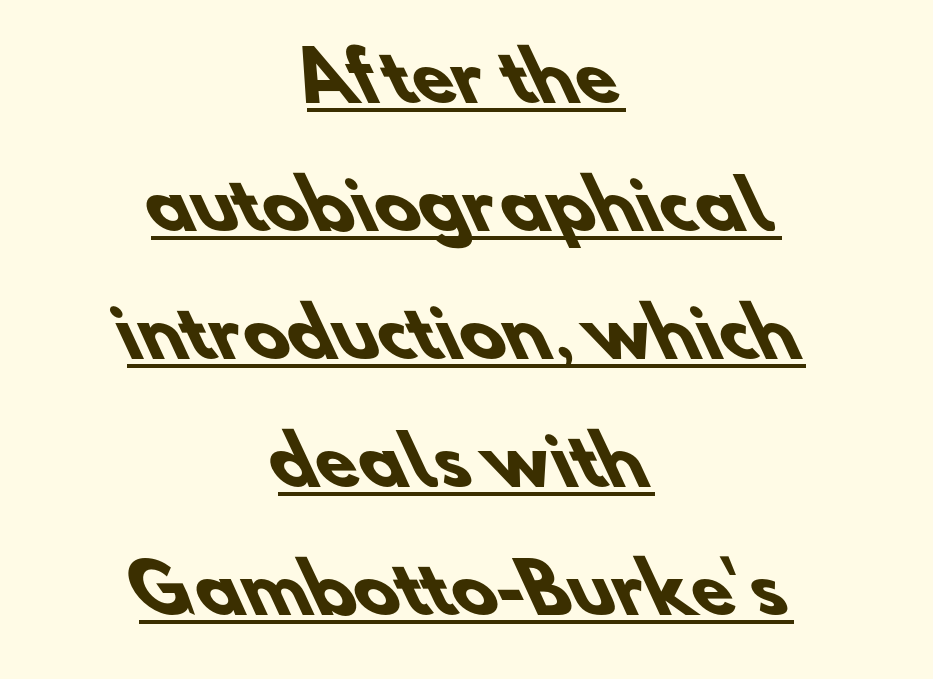
The string is rendered with underlining switched on. The setting favours the middle, as headings and verse often do. One glance says open: line gaps are wider than usual. In terms of letterform style, serifs are entirely absent. Students, this is bold: see how much ink each stroke carries.
